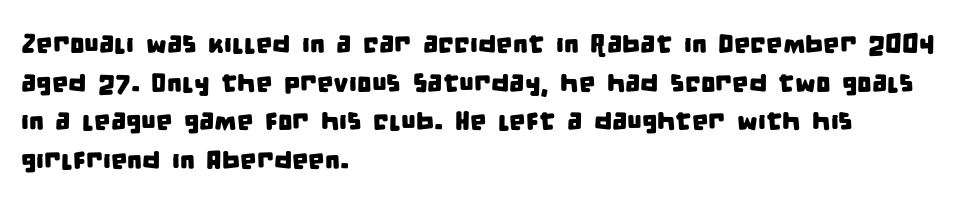
{"underline": "no", "align": "left", "line_spacing": "normal", "line_spacing_ratio": 1.49, "letter_spacing": "normal", "letter_spacing_em": 0.0, "glyph_px": 26}
